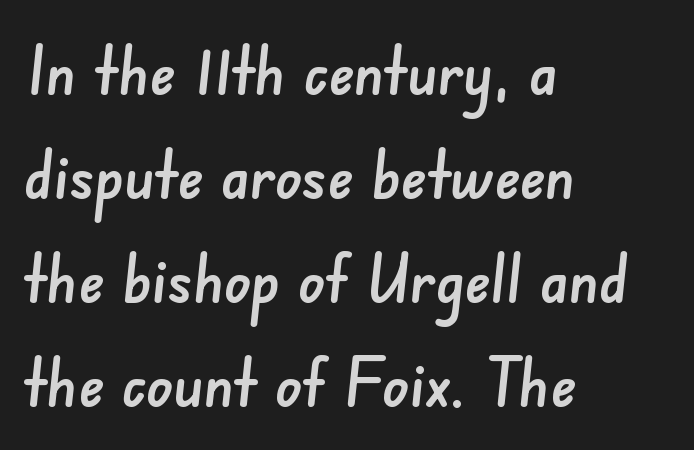
A classic flush-left, rag-right setting is used for this passage. The passage shown stacks its lines at a standard gap. Note the varied advance widths — an 'i' is clearly narrower than an 'm'. Regarding serifs, this sample does without them. Default kerning and tracking; the words read as compact shapes.
